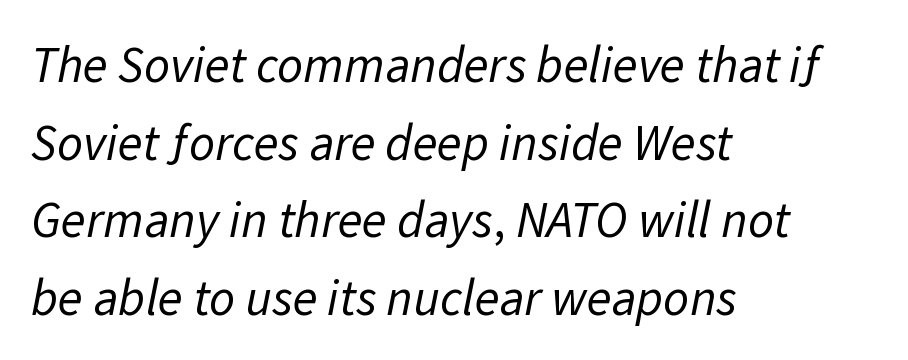
The space beneath each line is pristine and unruled. These glyphs show unthickened strokes, regular width or finer. Glyph-to-glyph distance matches everyday printed text. The face used here is a sans, in the tradition of grotesques and geometrics. Proportional: the letters do not fall into vertical columns.
